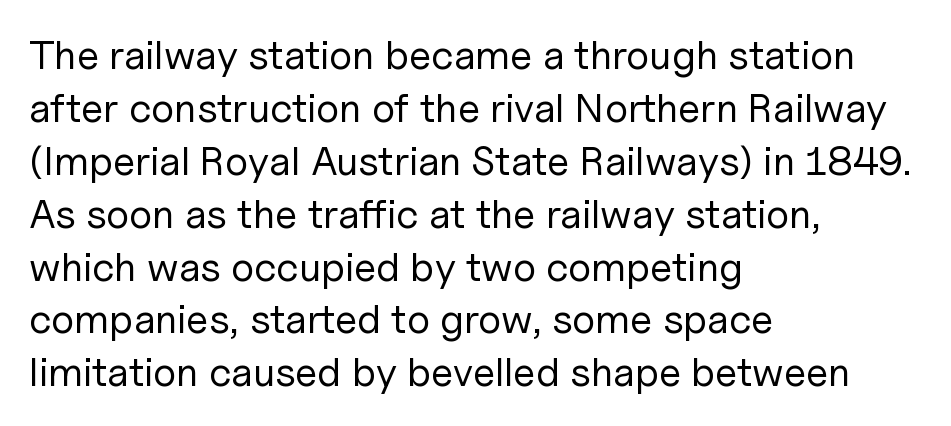
Does the copy run flush right? No — it runs flush left. This reads as an unemphasized weight, regular at the heaviest. The face used here is proportionally spaced, like ordinary book or web type. Bare-footed words on every line.
